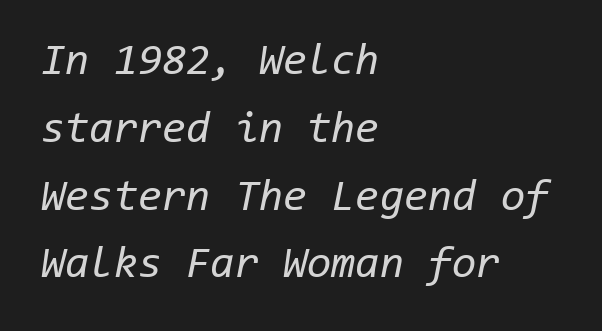
Q: Is the text bold? A: No.
Q: Is the text italic (slanted)? A: Yes, it leans right by about 11 degrees.
Q: Is the text underlined? A: No.
Q: How is the paragraph aligned? A: Left-aligned.
Q: Is the spacing between letters normal or unusually wide? A: Normal.
Q: Is the spacing between lines tight, normal or loose? A: Normal.
Q: Width (condensed, normal, or wide)? A: Normal.
Q: Stroke contrast? A: Low.
Q: x-height? A: Medium.
Q: Monospaced? A: Yes.
